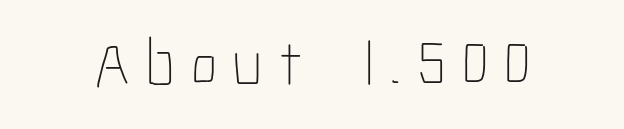
The image shows 66 px thin, condensed type, upright; set unusually wide letter spacing (+0.24 em), not underlined; low stroke contrast and a medium x-height.
